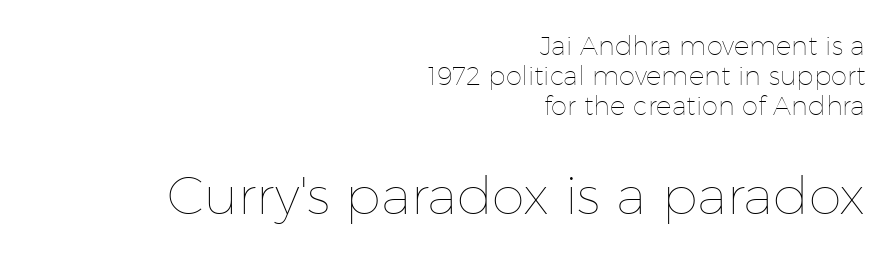
The rendering uses natural spacing where letterforms have individual widths. Nothing heavy about these letters — not bold at all. Anything drawn beneath the words? Only blank space. Successive baselines arrive quickly, one right under another.
